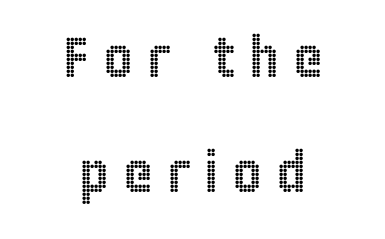
Q: Is the text italic (slanted)? A: No, it is upright.
Q: Is the text underlined? A: No.
Q: How is the paragraph aligned? A: Centered.
Q: Is the spacing between letters normal or unusually wide? A: Unusually wide.
Q: Is the spacing between lines tight, normal or loose? A: Loose.
Q: Width (condensed, normal, or wide)? A: Condensed.
Q: x-height? A: Large.
Q: Monospaced? A: No.
